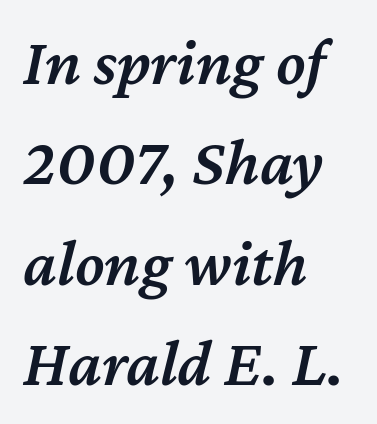
{"italic": "yes", "lean": "right", "slant_degrees": 12, "bold": "semi", "weight": "semibold", "width": "normal", "stroke_contrast": "medium", "x_height": "medium", "monospaced": "no", "underline": "no", "align": "left", "line_spacing": "normal", "line_spacing_ratio": 1.5, "letter_spacing": "normal", "letter_spacing_em": 0.0, "glyph_px": 67}
